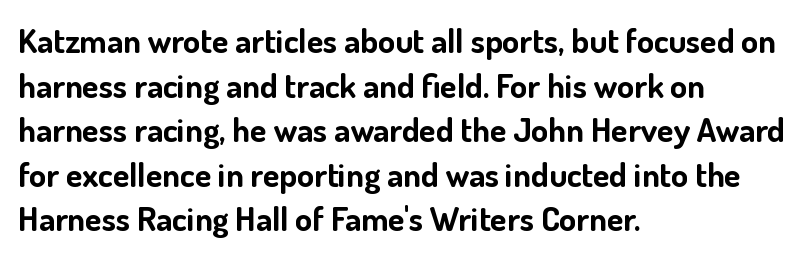
Q: Is the text bold? A: Yes.
Q: Is the text italic (slanted)? A: No, it is upright.
Q: Is the typeface a serif or a sans-serif typeface? A: Sans-serif.
Q: Is the text underlined? A: No.
Q: How is the paragraph aligned? A: Left-aligned.
Q: Is the spacing between letters normal or unusually wide? A: Normal.
Q: Is the spacing between lines tight, normal or loose? A: Normal.
Q: Width (condensed, normal, or wide)? A: Normal.
Q: Stroke contrast? A: Low.
Q: x-height? A: Small.
Q: Monospaced? A: No.
